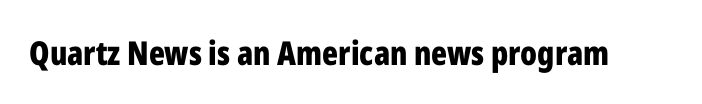
Q: Is the text bold? A: Yes.
Q: Is the text italic (slanted)? A: No, it is upright.
Q: Is the typeface a serif or a sans-serif typeface? A: Sans-serif.
Q: Is the text underlined? A: No.
Q: Is the spacing between letters normal or unusually wide? A: Normal.
Q: Width (condensed, normal, or wide)? A: Condensed.
Q: Stroke contrast? A: Low.
Q: x-height? A: Medium.
Q: Monospaced? A: No.
